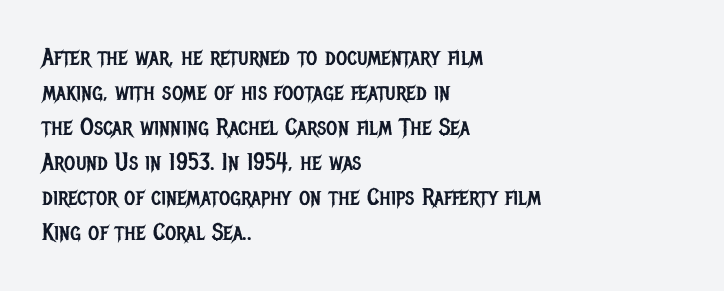
The image shows 24 px text type, upright; set left-aligned, normal line spacing (1.46x), normal letter spacing, not underlined.
